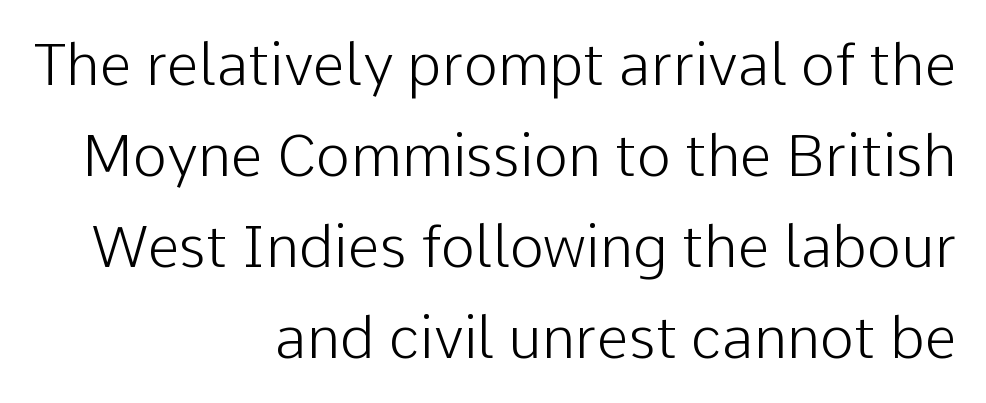
Q: Is the text bold? A: No.
Q: Is the text italic (slanted)? A: No, it is upright.
Q: Is the typeface a serif or a sans-serif typeface? A: Sans-serif.
Q: Is the text underlined? A: No.
Q: How is the paragraph aligned? A: Right-aligned.
Q: Is the spacing between letters normal or unusually wide? A: Normal.
Q: Is the spacing between lines tight, normal or loose? A: Normal.
Q: Width (condensed, normal, or wide)? A: Normal.
Q: Stroke contrast? A: Low.
Q: x-height? A: Medium.
Q: Monospaced? A: No.
